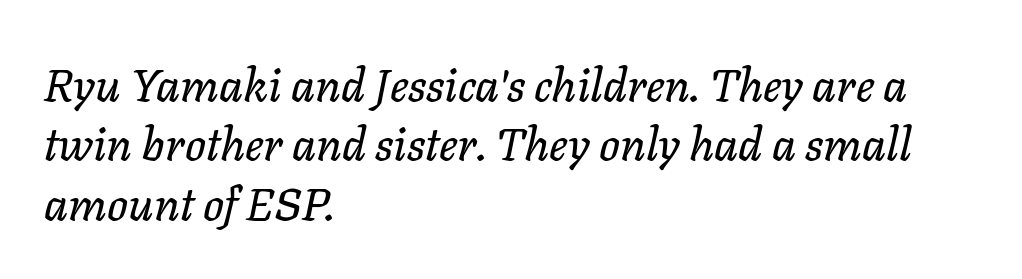
Nobody touched the tracking dial on this one. Posture: slanted. Students, observe: this is what conventionally led text looks like. Caption: multi-line text, flush left, ragged right. Character widths vary here, with narrow letters taking less room than wide ones. The specimen omits any rule beneath the text block's lines.
